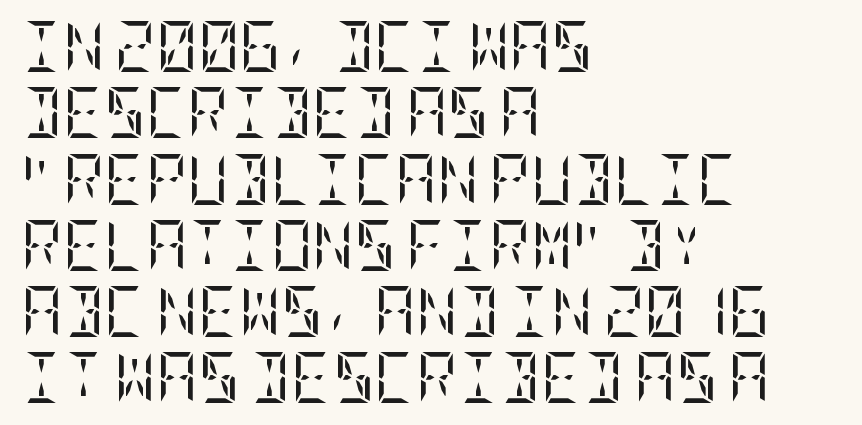
The image shows 51 px regular-weight, condensed serif type, upright; set left-aligned, normal line spacing (1.3x), normal letter spacing, not underlined; low stroke contrast and a large x-height.
